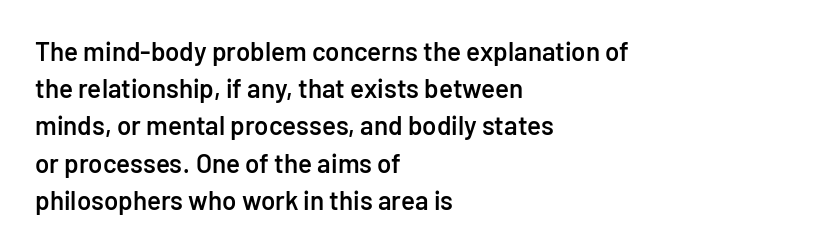
Q: Is the text bold? A: Semi-bold.
Q: Is the text italic (slanted)? A: No, it is upright.
Q: Is the text underlined? A: No.
Q: How is the paragraph aligned? A: Left-aligned.
Q: Is the spacing between letters normal or unusually wide? A: Normal.
Q: Is the spacing between lines tight, normal or loose? A: Normal.
